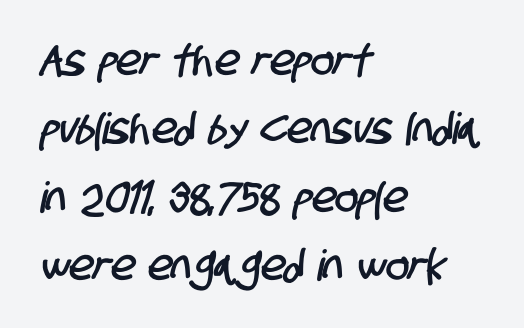
The image shows 43 px condensed sans-serif type; set left-aligned, normal line spacing (1.59x), normal letter spacing, not underlined; low stroke contrast and a large x-height.
